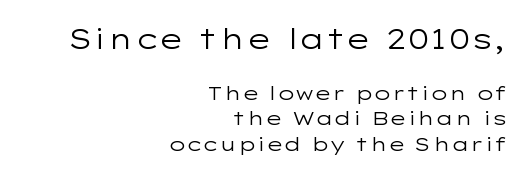
Look at the glyph heights: the upper group is clearly the bigger setting. A typesetter would label this face a sans. Caption: multi-line text, flush right, ragged left. Quick note: underline off.
